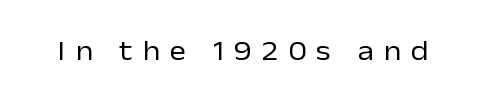
{"serif": "no", "italic": "no", "bold": "no", "weight": "regular", "width": "normal", "stroke_contrast": "low", "x_height": "medium", "monospaced": "no", "underline": "no", "letter_spacing": "wide", "letter_spacing_em": 0.36, "glyph_px": 28}
